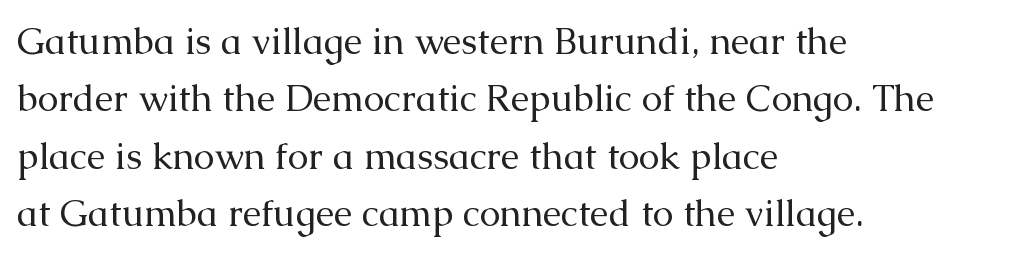
Q: Is the text bold? A: No.
Q: Is the text italic (slanted)? A: No, it is upright.
Q: Is the typeface a serif or a sans-serif typeface? A: Serif.
Q: Is the text underlined? A: No.
Q: How is the paragraph aligned? A: Left-aligned.
Q: Is the spacing between letters normal or unusually wide? A: Normal.
Q: Is the spacing between lines tight, normal or loose? A: Normal.
Q: Width (condensed, normal, or wide)? A: Normal.
Q: Stroke contrast? A: Medium.
Q: x-height? A: Medium.
Q: Monospaced? A: No.
